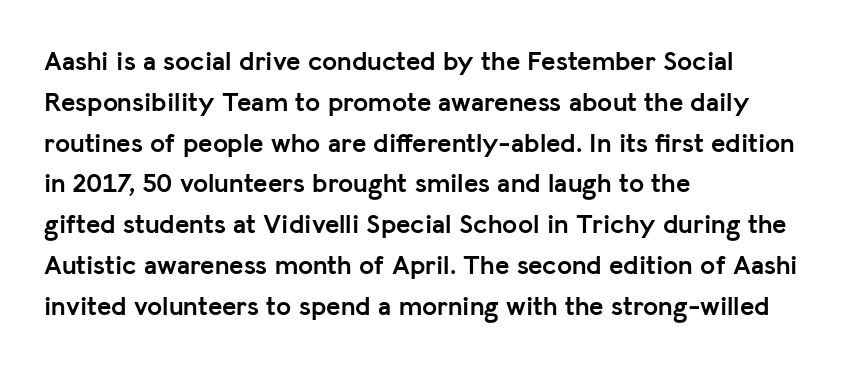
Q: Is the text bold? A: Yes.
Q: Is the text italic (slanted)? A: No, it is upright.
Q: Is the text underlined? A: No.
Q: How is the paragraph aligned? A: Left-aligned.
Q: Is the spacing between letters normal or unusually wide? A: Normal.
Q: Is the spacing between lines tight, normal or loose? A: Normal.
